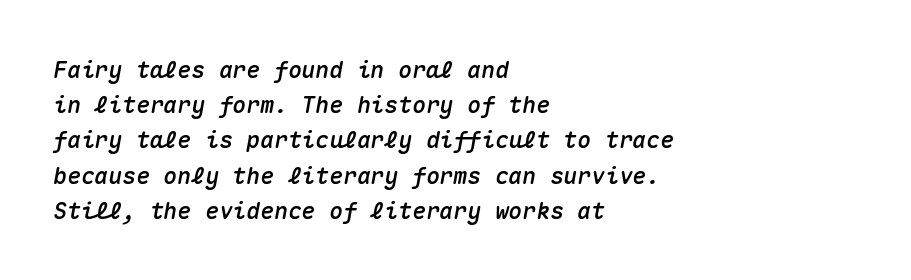
Q: Is the text italic (slanted)? A: Yes, it leans right by about 10 degrees.
Q: Is the text underlined? A: No.
Q: How is the paragraph aligned? A: Left-aligned.
Q: Is the spacing between letters normal or unusually wide? A: Normal.
Q: Is the spacing between lines tight, normal or loose? A: Normal.
